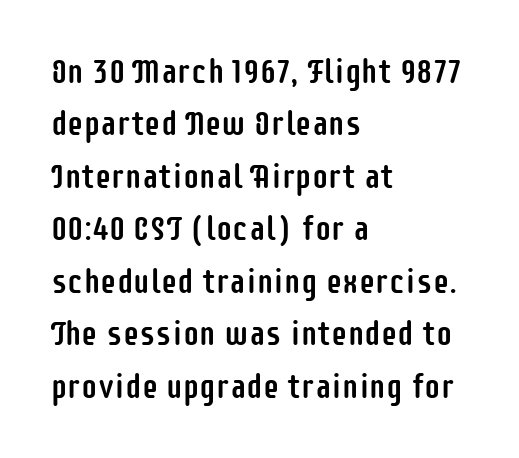
{"serif": "no", "italic": "no", "width": "condensed", "stroke_contrast": "low", "x_height": "large", "monospaced": "no", "underline": "no", "align": "left", "line_spacing": "normal", "line_spacing_ratio": 1.59, "letter_spacing": "normal", "letter_spacing_em": 0.0, "glyph_px": 33}
